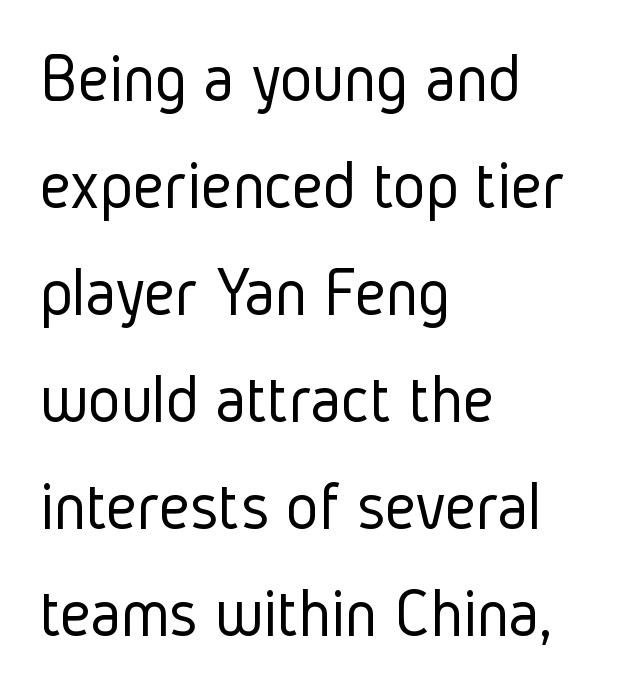
Standard letterfit; no display-style spreading of the glyphs. Think standard paragraph weight, or any step lighter than that. Unlike italic type, these characters show no tilt at all. Caption: multi-line text, flush left, ragged right. This sample has the flowing, uneven cadence of proportional lettering.
